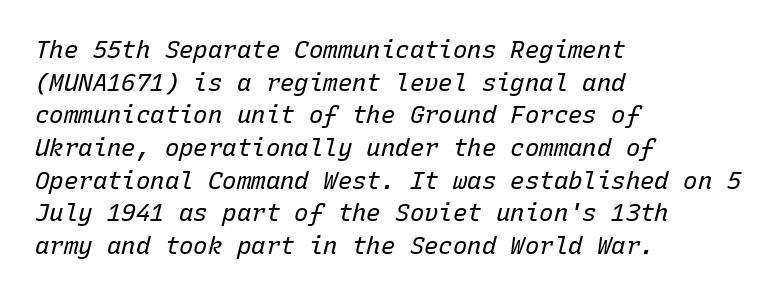
Evenly set lines give the paragraph a standard silhouette. The specimen reads as italic at a glance. The glyphs are unaccompanied by any horizontal stroke below them. Weight: not bold — regular or lighter. Tracking value appears to be zero — textbook default spacing. These lines stack with their left ends in a neat column.
